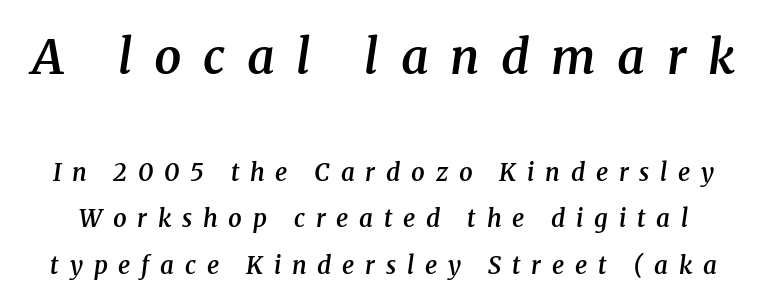
Rendered with sloped, italic letterforms. Note: serifs present on the glyphs. The first block has been scaled up relative to the second. The face used here is a semibold: visibly heavier than regular, lighter than bold.
